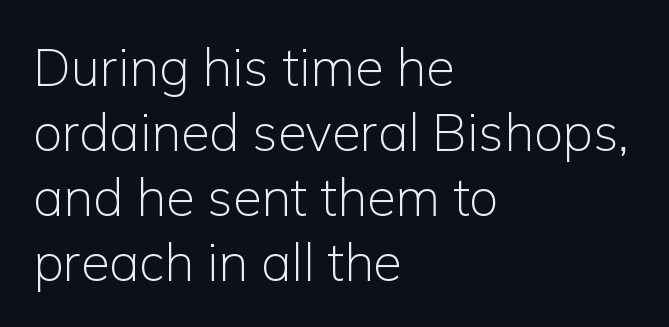
{"serif": "no", "italic": "no", "bold": "no", "weight": "light", "width": "normal", "stroke_contrast": "low", "x_height": "medium", "monospaced": "no", "underline": "no", "align": "left", "line_spacing": "normal", "line_spacing_ratio": 1.25, "letter_spacing": "normal", "letter_spacing_em": 0.0, "glyph_px": 52}
